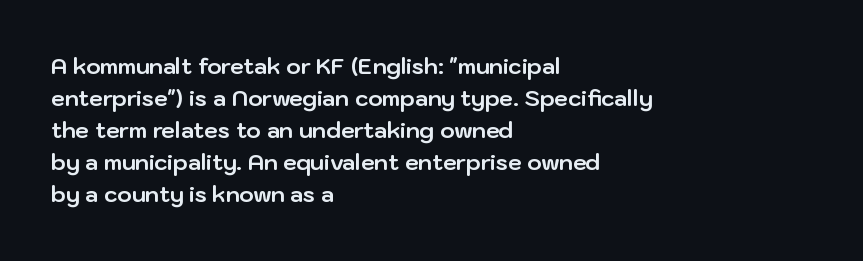
The image shows 22 px bold type, upright; set left-aligned, normal line spacing (1.46x), normal letter spacing, not underlined.
